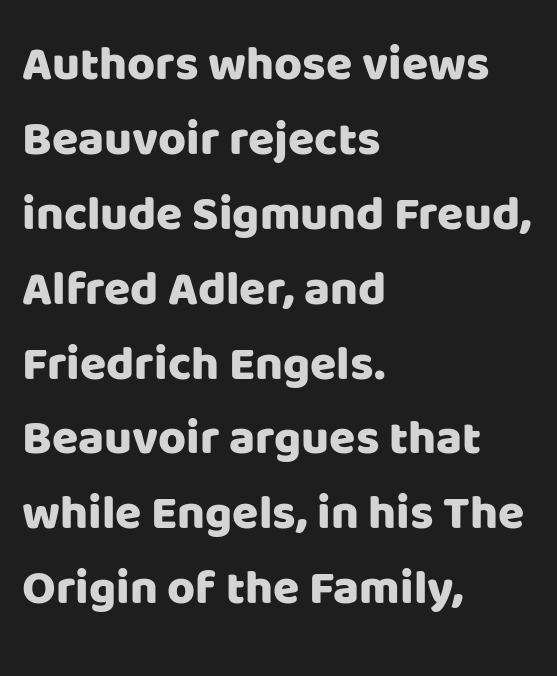
Casual observation: everything's shoved over to the left. This sample has the flowing, uneven cadence of proportional lettering. No extra tracking has been applied to these lines. What kind of face is this? One without serifs — a sans.
